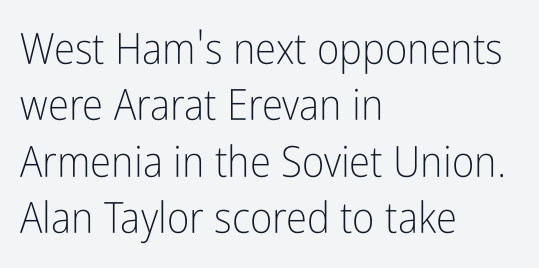
This sample has the flowing, uneven cadence of proportional lettering. The space directly below the letters is spotless. These lines stack with their left ends in a neat column. This rendering leaves character spacing at its baseline value. Notice how the stems are strictly vertical — no italics here. This rendering employs a face without finishing strokes, i.e., a sans-serif.
